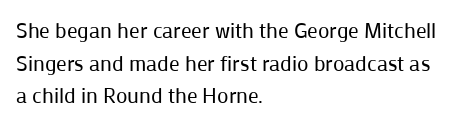
Q: Is the text bold? A: No.
Q: Is the text italic (slanted)? A: No, it is upright.
Q: Is the text underlined? A: No.
Q: How is the paragraph aligned? A: Left-aligned.
Q: Is the spacing between letters normal or unusually wide? A: Normal.
Q: Is the spacing between lines tight, normal or loose? A: Normal.
